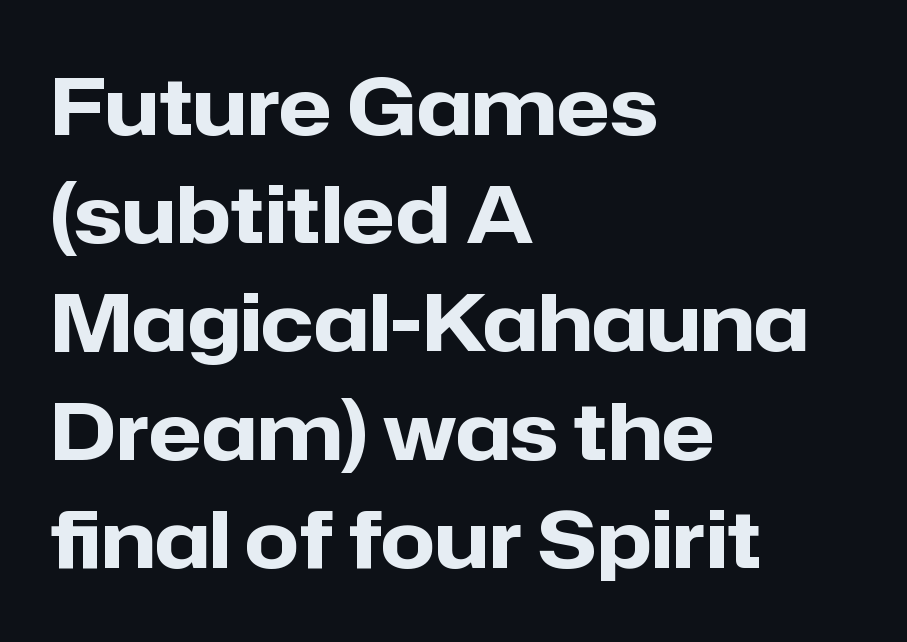
Q: Is the text bold? A: Yes.
Q: Is the text italic (slanted)? A: No, it is upright.
Q: Is the typeface a serif or a sans-serif typeface? A: Sans-serif.
Q: Is the text underlined? A: No.
Q: How is the paragraph aligned? A: Left-aligned.
Q: Is the spacing between letters normal or unusually wide? A: Normal.
Q: Is the spacing between lines tight, normal or loose? A: Normal.
Q: Width (condensed, normal, or wide)? A: Normal.
Q: Stroke contrast? A: Low.
Q: x-height? A: Medium.
Q: Monospaced? A: No.
